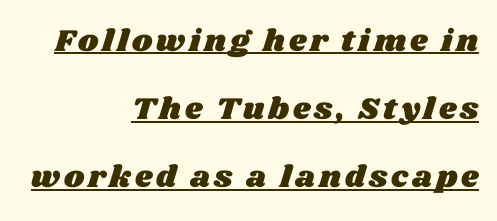
The image shows 31 px wide type; set right-aligned, loose line spacing (2.2x), underlined; medium stroke contrast and a large x-height.
